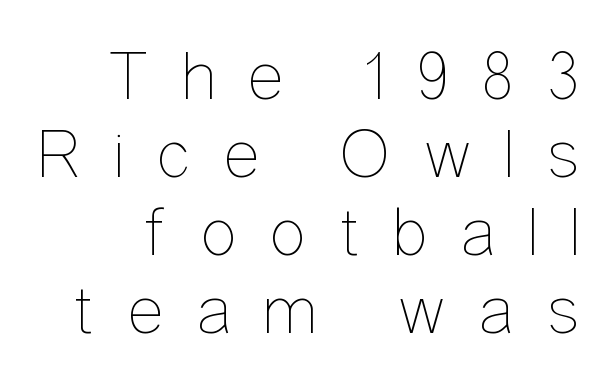
Q: Is the text bold? A: No.
Q: Is the text italic (slanted)? A: No, it is upright.
Q: Is the text underlined? A: No.
Q: How is the paragraph aligned? A: Right-aligned.
Q: Is the spacing between letters normal or unusually wide? A: Unusually wide.
Q: Is the spacing between lines tight, normal or loose? A: Tight.
Q: Width (condensed, normal, or wide)? A: Condensed.
Q: Stroke contrast? A: Low.
Q: x-height? A: Medium.
Q: Monospaced? A: No.
